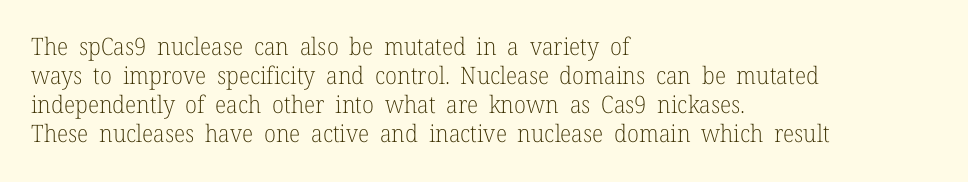
{"italic": "no", "bold": "no", "underline": "no", "align": "left", "line_spacing_ratio": 1.21, "letter_spacing": "normal", "letter_spacing_em": 0.0, "glyph_px": 24}
